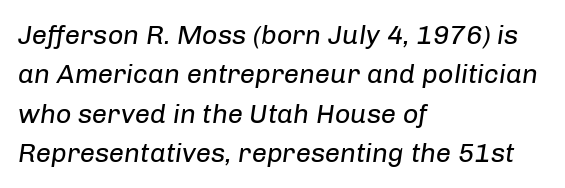
The image shows 27 px text type, italic (leaning right); set left-aligned, normal line spacing (1.46x), normal letter spacing, not underlined.
